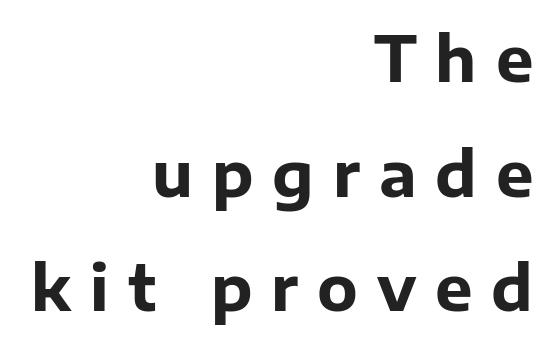
Q: Is the text bold? A: Yes.
Q: Is the text italic (slanted)? A: No, it is upright.
Q: Is the typeface a serif or a sans-serif typeface? A: Sans-serif.
Q: Is the text underlined? A: No.
Q: How is the paragraph aligned? A: Right-aligned.
Q: Is the spacing between letters normal or unusually wide? A: Unusually wide.
Q: Width (condensed, normal, or wide)? A: Normal.
Q: Stroke contrast? A: Low.
Q: x-height? A: Medium.
Q: Monospaced? A: No.
